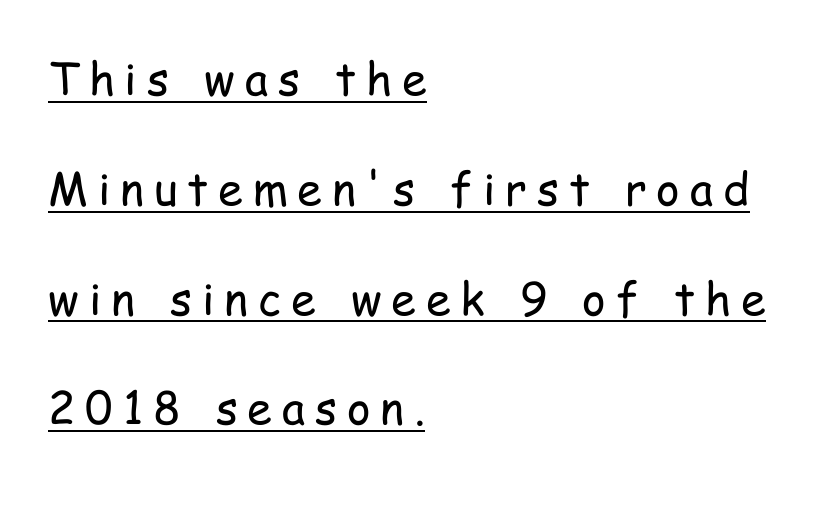
{"serif": "no", "italic": "no", "bold": "no", "weight": "regular", "width": "condensed", "stroke_contrast": "low", "x_height": "medium", "monospaced": "no", "underline": "yes", "align": "left", "line_spacing": "loose", "line_spacing_ratio": 2.44, "letter_spacing": "wide", "letter_spacing_em": 0.22, "glyph_px": 45}
